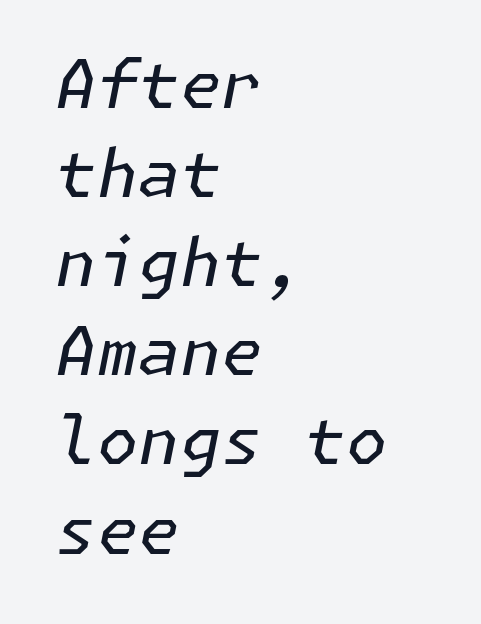
{"italic": "yes", "lean": "right", "slant_degrees": 11, "bold": "no", "weight": "regular", "width": "normal", "stroke_contrast": "low", "x_height": "medium", "underline": "no", "align": "left", "line_spacing": "normal", "line_spacing_ratio": 1.33, "letter_spacing": "normal", "letter_spacing_em": 0.0, "glyph_px": 67}
